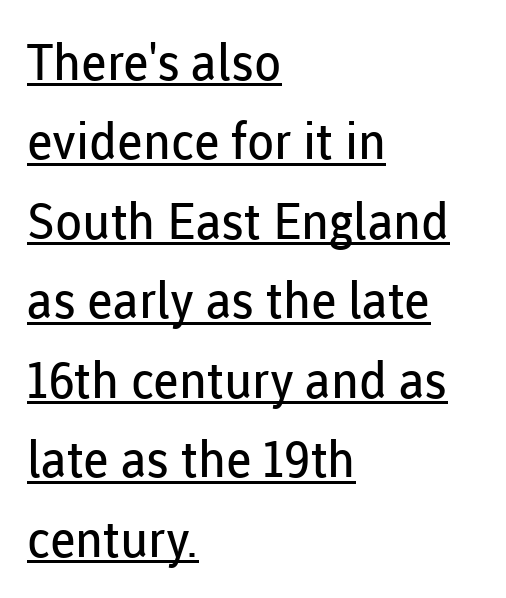
{"serif": "no", "italic": "no", "bold": "no", "weight": "regular", "width": "normal", "stroke_contrast": "low", "x_height": "medium", "monospaced": "no", "underline": "yes", "align": "left", "line_spacing": "normal", "line_spacing_ratio": 1.59, "letter_spacing": "normal", "letter_spacing_em": 0.0, "glyph_px": 50}
